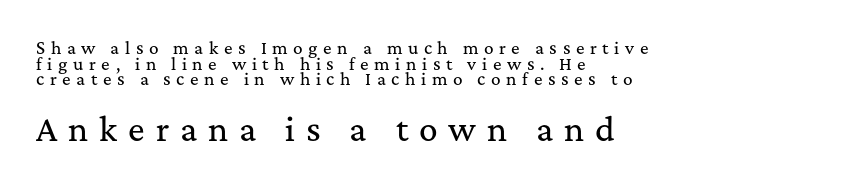
Q: Is the text italic (slanted)? A: No, it is upright.
Q: Is the typeface a serif or a sans-serif typeface? A: Serif.
Q: Is the text underlined? A: No.
Q: How is the paragraph aligned? A: Left-aligned.
Q: Is the spacing between letters normal or unusually wide? A: Unusually wide.
Q: Is the spacing between lines tight, normal or loose? A: Tight.
Q: Which block of text is set in a larger size, the first (top) or the second (bottom)? A: The second (bottom) one.
Q: Width (condensed, normal, or wide)? A: Normal.
Q: Stroke contrast? A: Medium.
Q: x-height? A: Medium.
Q: Monospaced? A: No.
